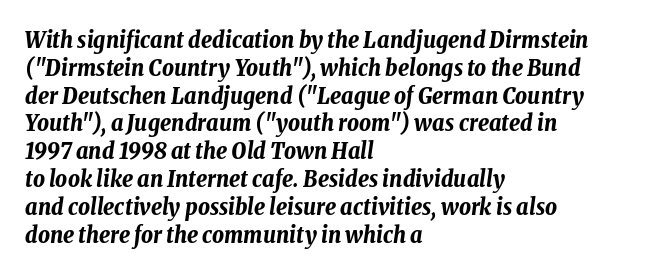
Heavy-handed strokes throughout: this text is bold. These lines stack with their left ends in a neat column. The tracking reads as untouched default to a designer's eye. Does the lettering tilt? It does — this is italic.
